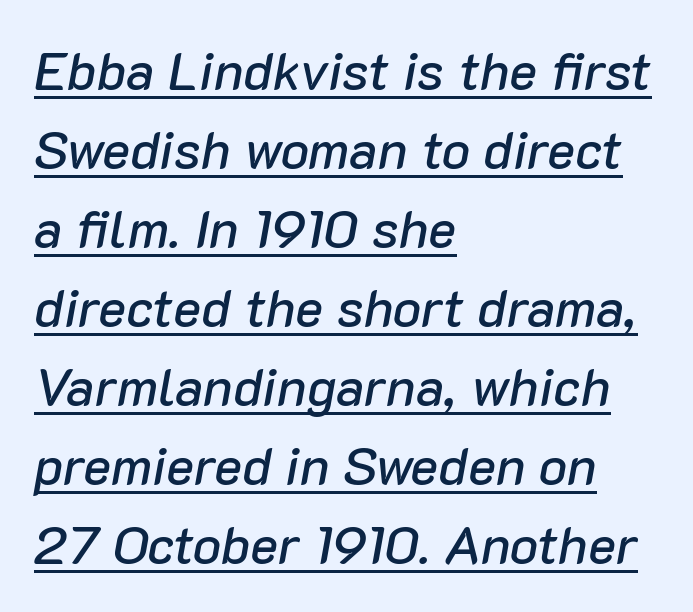
The image shows 53 px text type, italic (leaning right); set left-aligned, normal line spacing (1.49x), normal letter spacing, underlined; low stroke contrast and a medium x-height.
